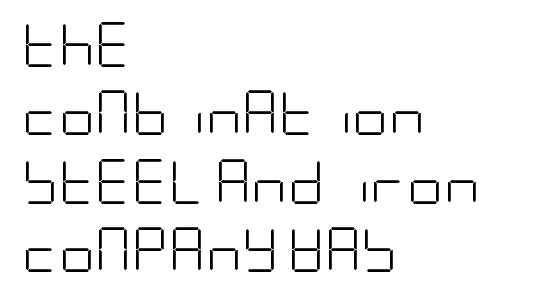
The image shows 45 px light, condensed sans-serif type, upright; set left-aligned, normal line spacing (1.52x), normal letter spacing, not underlined; low stroke contrast and a large x-height.
